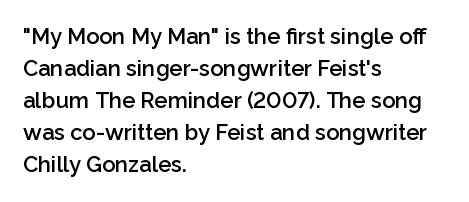
Q: Is the text bold? A: Semi-bold.
Q: Is the text italic (slanted)? A: No, it is upright.
Q: Is the text underlined? A: No.
Q: How is the paragraph aligned? A: Left-aligned.
Q: Is the spacing between letters normal or unusually wide? A: Normal.
Q: Is the spacing between lines tight, normal or loose? A: Normal.
